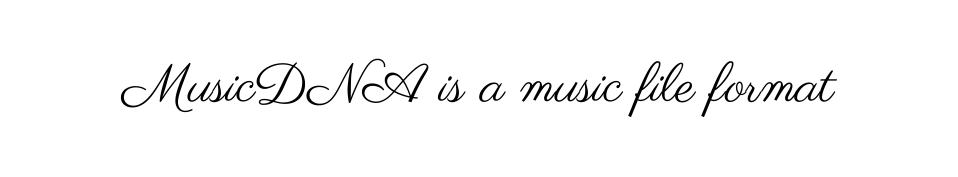
Q: Is the text bold? A: No.
Q: Is the text italic (slanted)? A: Yes.
Q: Is the typeface a serif or a sans-serif typeface? A: Sans-serif.
Q: Is the text underlined? A: No.
Q: Is the spacing between letters normal or unusually wide? A: Normal.
Q: Width (condensed, normal, or wide)? A: Wide.
Q: Stroke contrast? A: Medium.
Q: x-height? A: Small.
Q: Monospaced? A: No.
